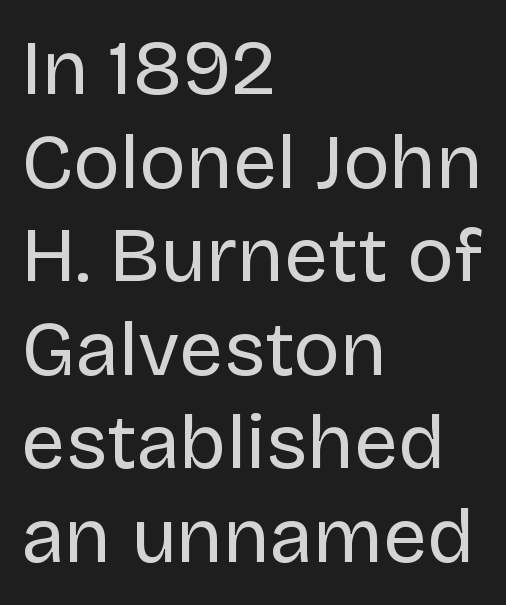
The image shows 78 px regular-weight sans-serif type, upright; set left-aligned, line spacing 1.2x, normal letter spacing, not underlined; low stroke contrast and a large x-height.
